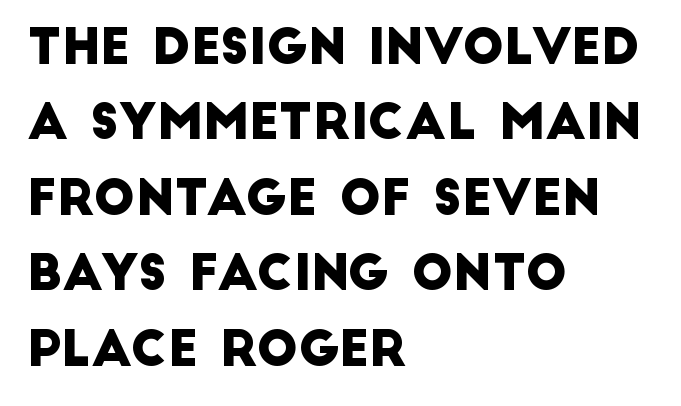
Q: Is the typeface a serif or a sans-serif typeface? A: Sans-serif.
Q: Is the text underlined? A: No.
Q: How is the paragraph aligned? A: Left-aligned.
Q: Is the spacing between letters normal or unusually wide? A: Normal.
Q: Is the spacing between lines tight, normal or loose? A: Normal.
Q: Width (condensed, normal, or wide)? A: Normal.
Q: Stroke contrast? A: Low.
Q: x-height? A: Large.
Q: Monospaced? A: No.
